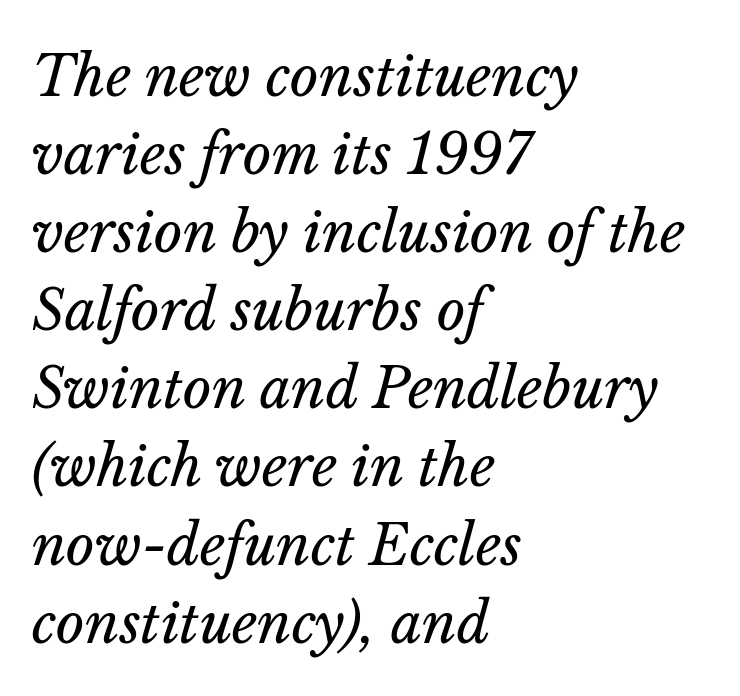
Q: Is the text bold? A: No.
Q: Is the text italic (slanted)? A: Yes, it leans right by about 14 degrees.
Q: Is the text underlined? A: No.
Q: How is the paragraph aligned? A: Left-aligned.
Q: Is the spacing between letters normal or unusually wide? A: Normal.
Q: Is the spacing between lines tight, normal or loose? A: Normal.
Q: Width (condensed, normal, or wide)? A: Normal.
Q: Stroke contrast? A: Low.
Q: x-height? A: Medium.
Q: Monospaced? A: No.
